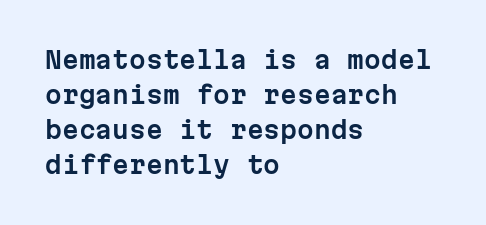
The image shows 24 px text type, upright; set left-aligned, normal line spacing (1.46x), normal letter spacing, not underlined.
